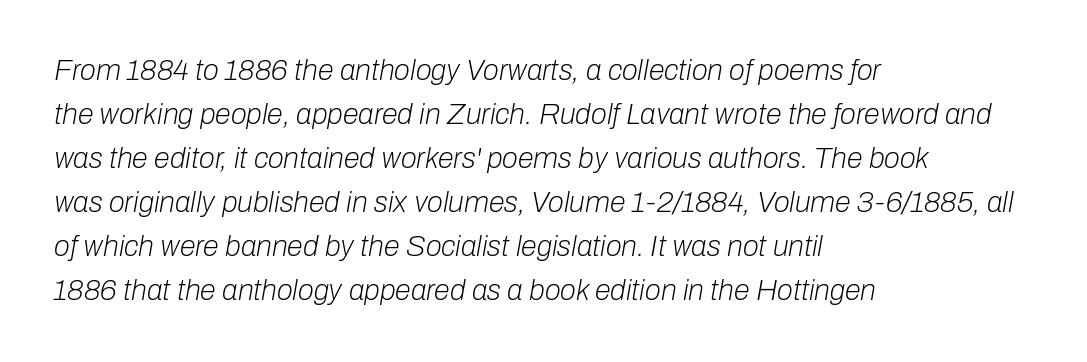
{"italic": "yes", "lean": "right", "slant_degrees": 10, "bold": "no", "weight": "light", "width": "normal", "stroke_contrast": "low", "x_height": "medium", "monospaced": "no", "underline": "no", "align": "left", "line_spacing": "normal", "line_spacing_ratio": 1.52, "letter_spacing": "normal", "letter_spacing_em": 0.0, "glyph_px": 29}
